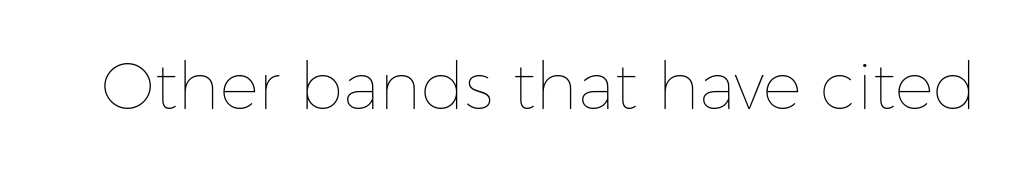
The image shows 65 px thin type, upright; set normal letter spacing, not underlined; low stroke contrast and a medium x-height.
